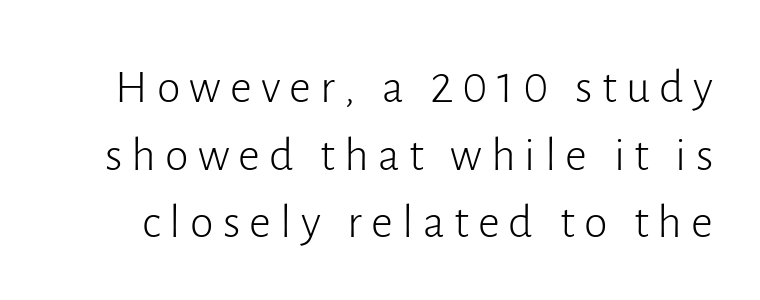
Q: Is the text bold? A: No.
Q: Is the text italic (slanted)? A: No, it is upright.
Q: Is the typeface a serif or a sans-serif typeface? A: Sans-serif.
Q: Is the text underlined? A: No.
Q: Is the spacing between lines tight, normal or loose? A: Normal.
Q: Width (condensed, normal, or wide)? A: Normal.
Q: Stroke contrast? A: Low.
Q: x-height? A: Medium.
Q: Monospaced? A: No.
